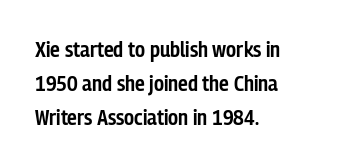
Q: Is the text bold? A: Semi-bold.
Q: Is the text italic (slanted)? A: No, it is upright.
Q: Is the text underlined? A: No.
Q: How is the paragraph aligned? A: Left-aligned.
Q: Is the spacing between letters normal or unusually wide? A: Normal.
Q: Is the spacing between lines tight, normal or loose? A: Normal.
